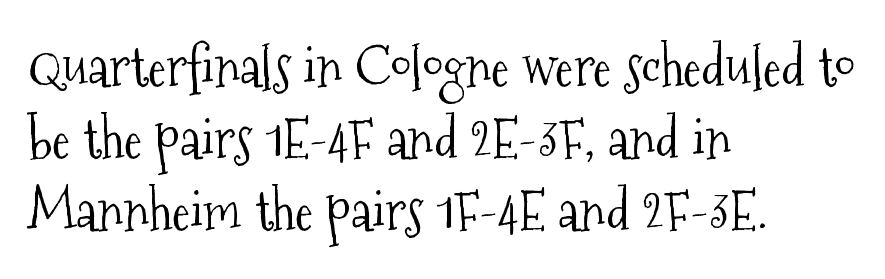
Q: Is the text bold? A: No.
Q: Is the text italic (slanted)? A: No, it is upright.
Q: Is the typeface a serif or a sans-serif typeface? A: Serif.
Q: Is the text underlined? A: No.
Q: How is the paragraph aligned? A: Left-aligned.
Q: Is the spacing between letters normal or unusually wide? A: Normal.
Q: Is the spacing between lines tight, normal or loose? A: Normal.
Q: Width (condensed, normal, or wide)? A: Condensed.
Q: Stroke contrast? A: Medium.
Q: x-height? A: Medium.
Q: Monospaced? A: No.
